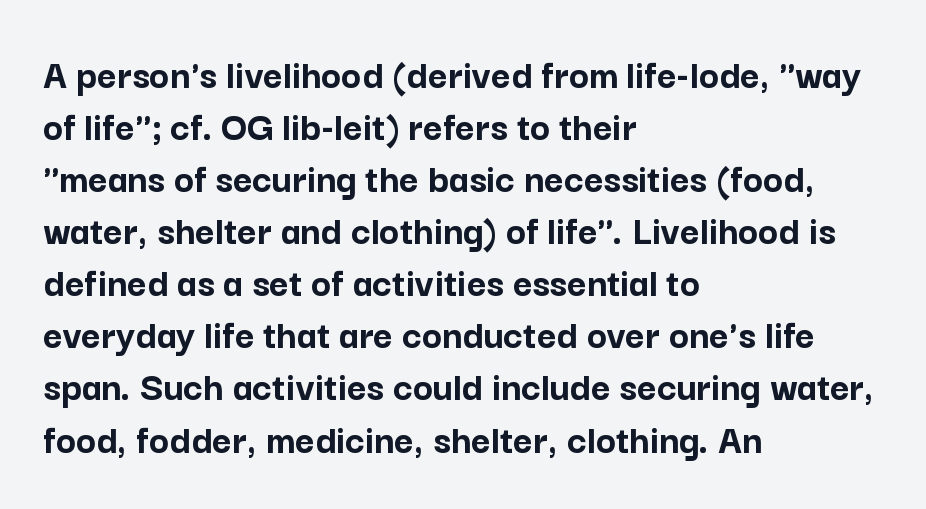
{"serif": "no", "italic": "no", "bold": "yes", "weight": "semibold", "width": "normal", "stroke_contrast": "low", "x_height": "medium", "monospaced": "no", "underline": "no", "align": "left", "line_spacing_ratio": 1.24, "letter_spacing": "normal", "letter_spacing_em": 0.0, "glyph_px": 42}
